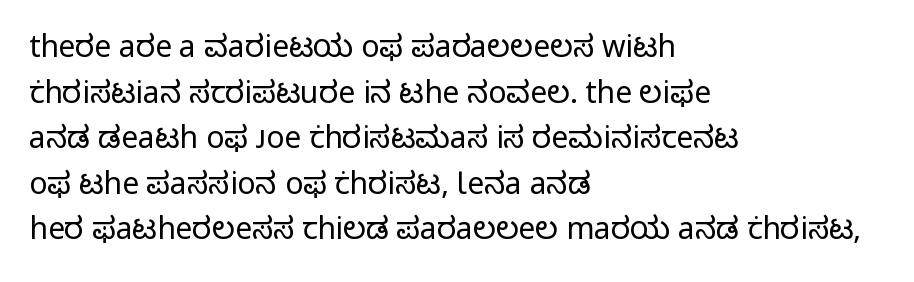
Q: Is the text bold? A: No.
Q: Is the text italic (slanted)? A: No, it is upright.
Q: Is the typeface a serif or a sans-serif typeface? A: Sans-serif.
Q: Is the text underlined? A: No.
Q: How is the paragraph aligned? A: Left-aligned.
Q: Is the spacing between letters normal or unusually wide? A: Normal.
Q: Is the spacing between lines tight, normal or loose? A: Normal.
Q: Width (condensed, normal, or wide)? A: Normal.
Q: Stroke contrast? A: Low.
Q: x-height? A: Medium.
Q: Monospaced? A: No.
